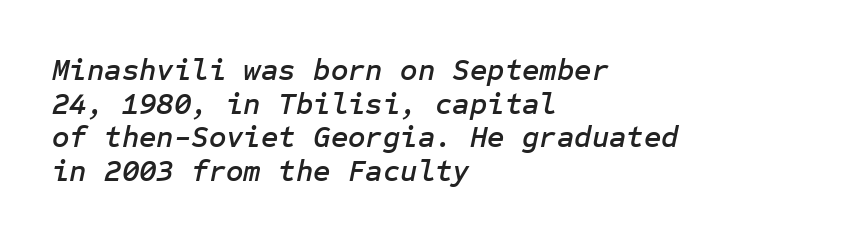
{"italic": "yes", "lean": "right", "slant_degrees": 12, "width": "normal", "stroke_contrast": "low", "x_height": "medium", "underline": "no", "align": "left", "line_spacing": "tight", "line_spacing_ratio": 1.12, "letter_spacing": "normal", "letter_spacing_em": 0.0, "glyph_px": 30}
